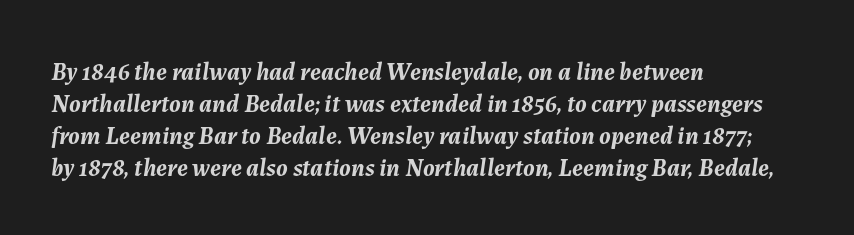
{"italic": "yes", "lean": "right", "slant_degrees": 7, "bold": "yes", "underline": "no", "align": "left", "line_spacing": "normal", "line_spacing_ratio": 1.28, "letter_spacing": "normal", "letter_spacing_em": 0.0, "glyph_px": 25}
